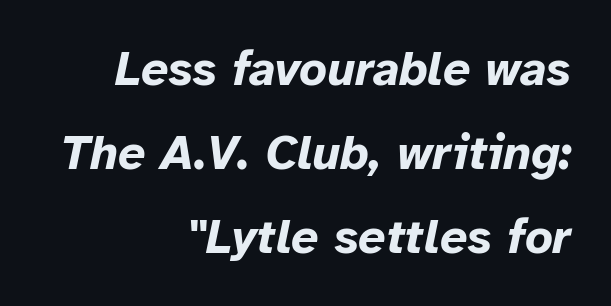
The passage shown leans; its letterforms are oblique. Here the designer chose a conventional face with non-uniform glyph widths. A typesetter would call this zero additional tracking. Words float on clear page, feet unadorned.
